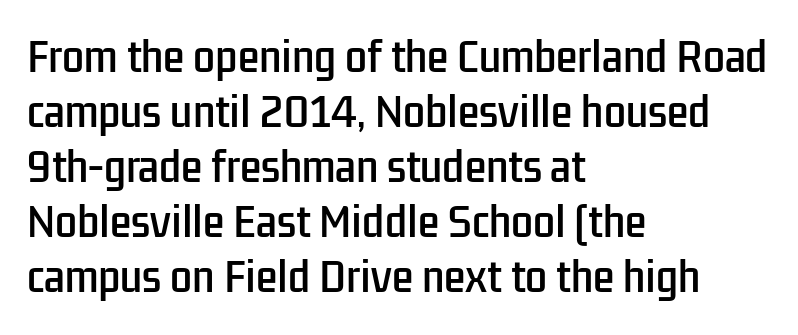
This block has exactly the height ordinary leading produces. Honestly, the letter spacing is just normal — you wouldn't notice it. Each row of text sits above clean, open space. This rendering employs a face without finishing strokes, i.e., a sans-serif.
